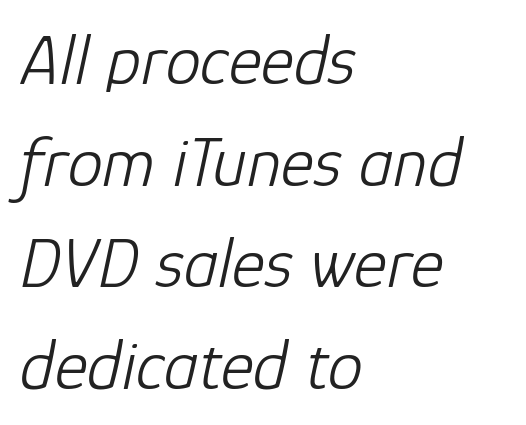
{"italic": "yes", "lean": "right", "slant_degrees": 12, "bold": "no", "weight": "light", "width": "normal", "stroke_contrast": "low", "x_height": "medium", "monospaced": "no", "underline": "no", "align": "left", "line_spacing": "normal", "line_spacing_ratio": 1.43, "letter_spacing": "normal", "letter_spacing_em": 0.0, "glyph_px": 71}
